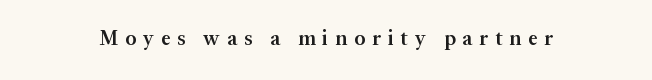
Q: Is the text bold? A: Semi-bold.
Q: Is the text italic (slanted)? A: No, it is upright.
Q: Is the text underlined? A: No.
Q: Is the spacing between letters normal or unusually wide? A: Unusually wide.
